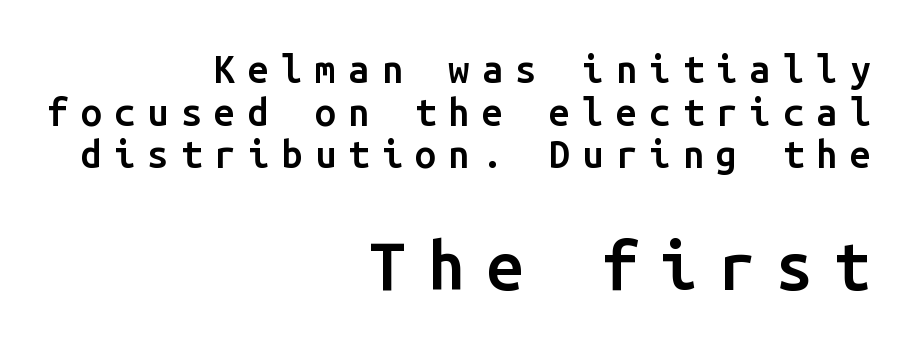
This is the in-between weight designers call semibold or demi. The second block has been scaled up relative to the first. The rendering uses typewriter-style spacing with identical character cells. Tightly led — the rows are bunched. The font's upright variant was chosen for this text.
